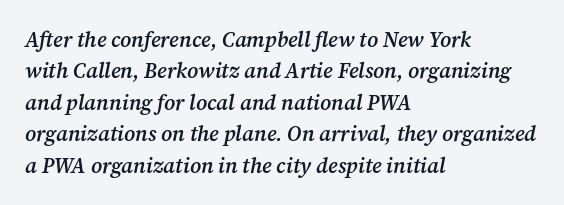
The space beneath each line is pristine and unruled. Where is the straight margin? On the left. How heavy is the stroke? Medium-heavy — a semibold, shy of bold. Observe the ordinary spacing: letters are neighbours, not strangers. The block of text has a typical density, with ordinary space between rows.
